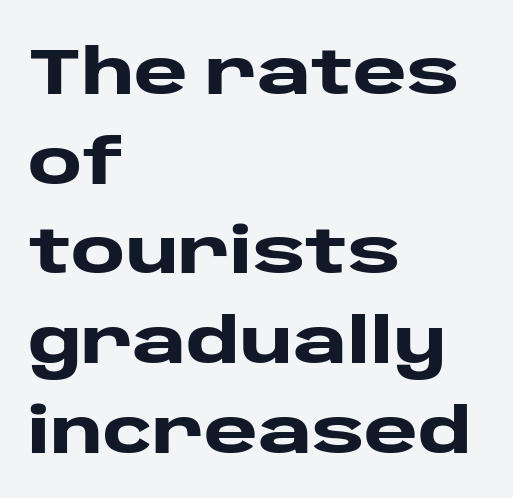
Q: Is the text bold? A: Yes.
Q: Is the text italic (slanted)? A: No, it is upright.
Q: Is the typeface a serif or a sans-serif typeface? A: Sans-serif.
Q: Is the text underlined? A: No.
Q: How is the paragraph aligned? A: Left-aligned.
Q: Is the spacing between letters normal or unusually wide? A: Normal.
Q: Is the spacing between lines tight, normal or loose? A: Normal.
Q: Width (condensed, normal, or wide)? A: Wide.
Q: Stroke contrast? A: Low.
Q: x-height? A: Large.
Q: Monospaced? A: No.
